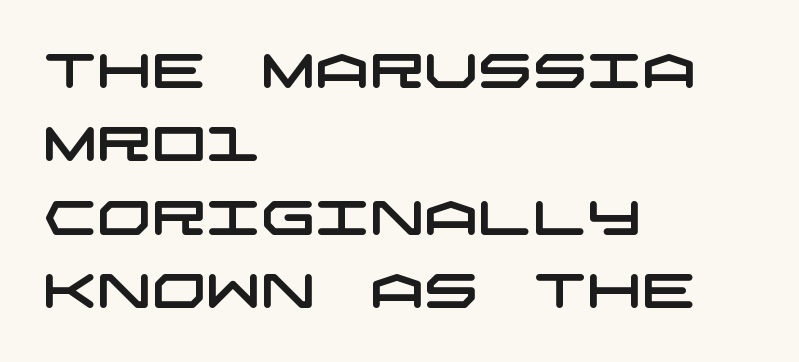
{"serif": "no", "width": "wide", "stroke_contrast": "low", "x_height": "large", "underline": "no", "align": "left", "line_spacing": "normal", "line_spacing_ratio": 1.53, "letter_spacing": "normal", "letter_spacing_em": 0.0, "glyph_px": 48}
